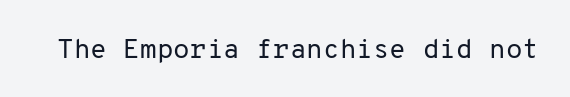
{"italic": "no", "bold": "no", "underline": "no", "letter_spacing": "normal", "letter_spacing_em": 0.0, "glyph_px": 27}
